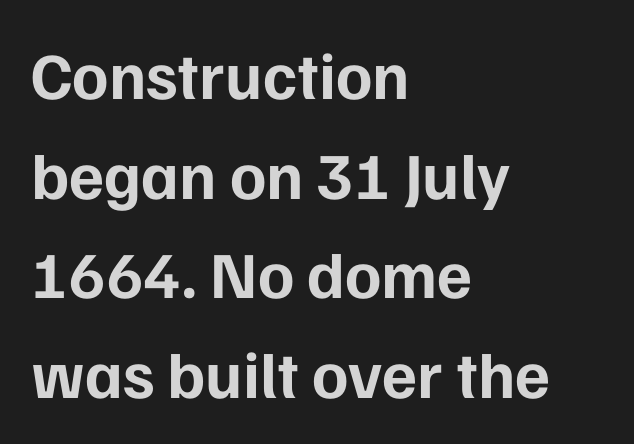
Q: Is the text bold? A: Yes.
Q: Is the text italic (slanted)? A: No, it is upright.
Q: Is the typeface a serif or a sans-serif typeface? A: Sans-serif.
Q: Is the text underlined? A: No.
Q: How is the paragraph aligned? A: Left-aligned.
Q: Is the spacing between letters normal or unusually wide? A: Normal.
Q: Is the spacing between lines tight, normal or loose? A: Normal.
Q: Width (condensed, normal, or wide)? A: Normal.
Q: Stroke contrast? A: Low.
Q: x-height? A: Medium.
Q: Monospaced? A: No.
